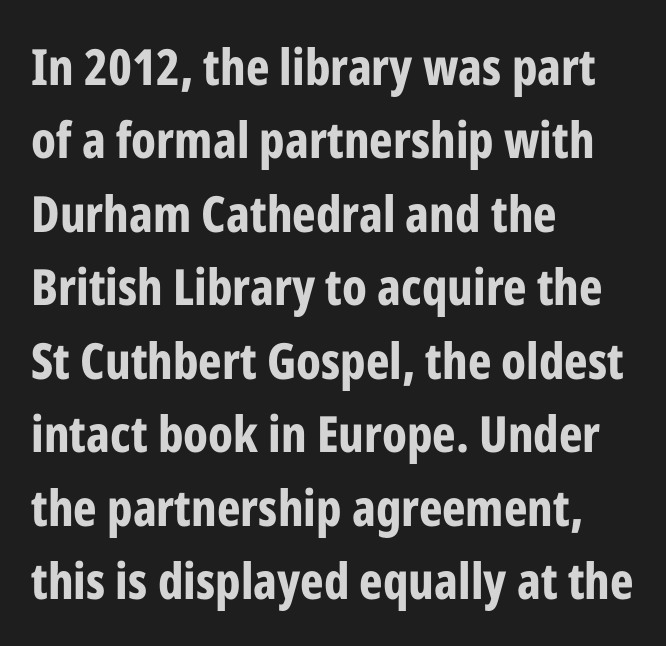
The image shows 50 px bold, condensed sans-serif type, upright; set left-aligned, normal line spacing (1.47x), normal letter spacing, not underlined; low stroke contrast and a medium x-height.
